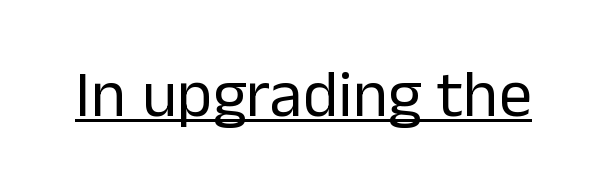
The specimen reads as upright at a glance. The passage shown is underscored from start to finish. Students, note that the glyphs here touch the page at normal intervals. Caption: face not bold, strokes unweighted.
